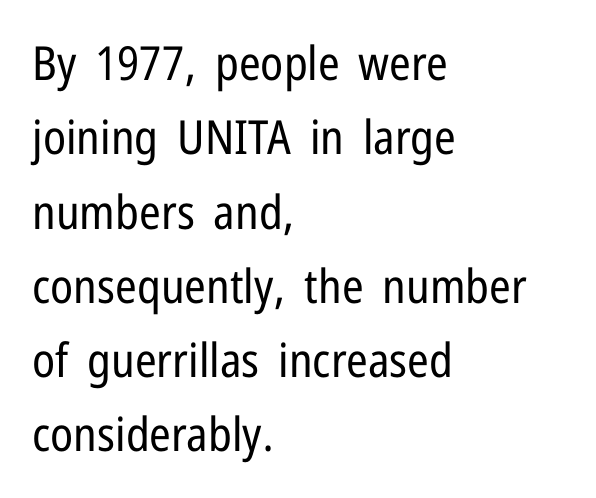
Leading: standard. Think standard paragraph weight, or any step lighter than that. Tracking value appears to be zero — textbook default spacing. This rendering employs a face without finishing strokes, i.e., a sans-serif. The lettering stays uniformly vertical, giving the passage a roman look. The string is rendered with underlining switched off.
